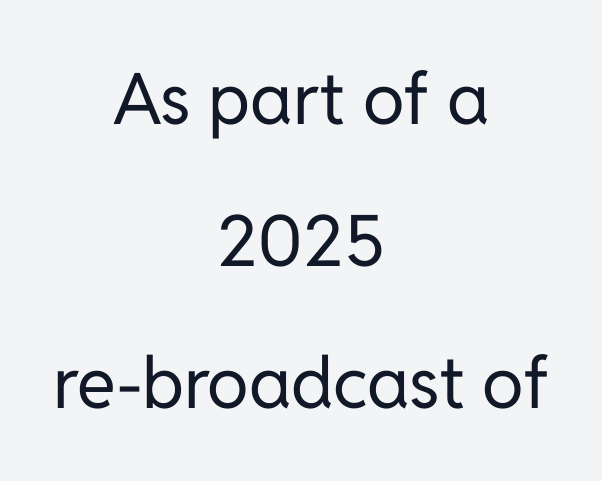
The image shows 71 px regular-weight sans-serif type, upright; set centered, loose line spacing (2.0x), normal letter spacing, not underlined; low stroke contrast and a medium x-height.
